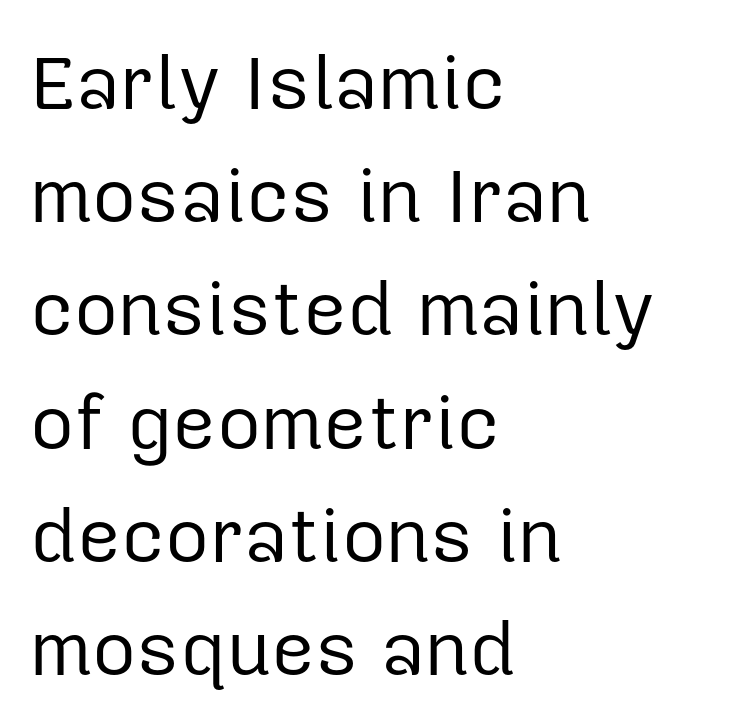
Between one letter and the next there's only the usual sliver of space. The typeface has the unassuming heft of standard copy or less. The text was rendered using a sans face with plain stroke endings. The designer left line spacing at the default. Note the varied advance widths — an 'i' is clearly narrower than an 'm'. Rendered with straight, roman letterforms.
